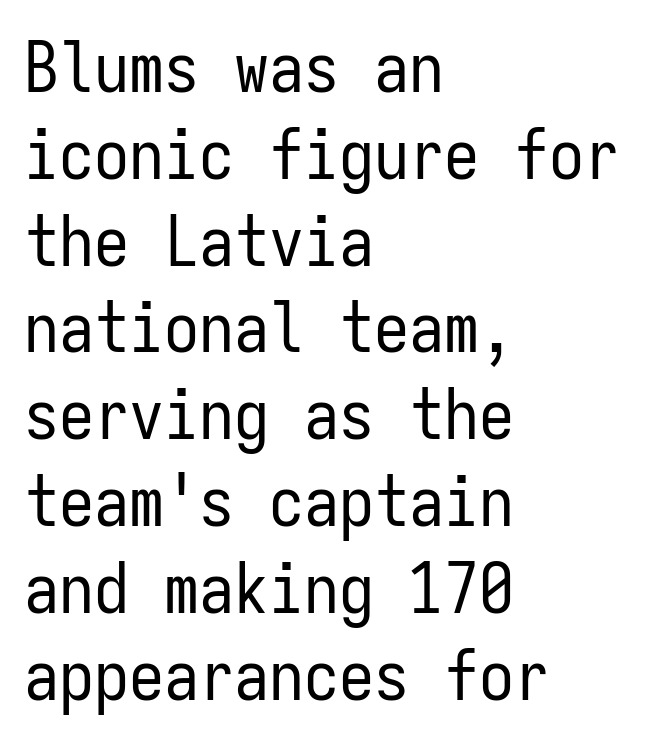
Q: Is the text bold? A: No.
Q: Is the text italic (slanted)? A: No, it is upright.
Q: Is the typeface a serif or a sans-serif typeface? A: Sans-serif.
Q: Is the text underlined? A: No.
Q: How is the paragraph aligned? A: Left-aligned.
Q: Is the spacing between letters normal or unusually wide? A: Normal.
Q: Width (condensed, normal, or wide)? A: Condensed.
Q: Stroke contrast? A: Low.
Q: x-height? A: Medium.
Q: Monospaced? A: Yes.
